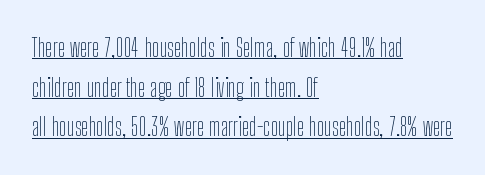
{"italic": "no", "bold": "no", "underline": "yes", "align": "left", "line_spacing": "normal", "line_spacing_ratio": 1.59, "letter_spacing": "normal", "letter_spacing_em": 0.0, "glyph_px": 25}
